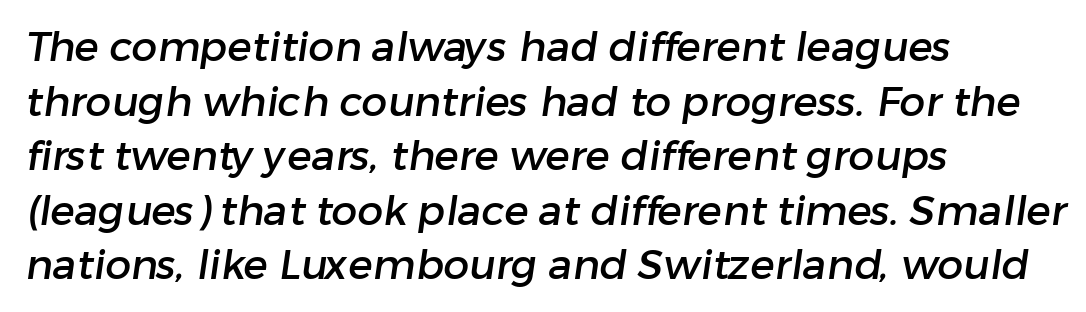
Q: Is the typeface a serif or a sans-serif typeface? A: Sans-serif.
Q: Is the text underlined? A: No.
Q: How is the paragraph aligned? A: Left-aligned.
Q: Is the spacing between letters normal or unusually wide? A: Normal.
Q: Is the spacing between lines tight, normal or loose? A: Normal.
Q: Width (condensed, normal, or wide)? A: Normal.
Q: Stroke contrast? A: Low.
Q: x-height? A: Medium.
Q: Monospaced? A: No.
